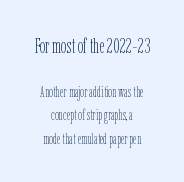
{"italic": "no", "bold": "no", "underline": "no", "align": "center", "line_spacing": "normal", "line_spacing_ratio": 1.66, "letter_spacing": "normal", "letter_spacing_em": 0.0, "larger_block": "first", "size_ratio": 1.43, "glyph_px": 20}
